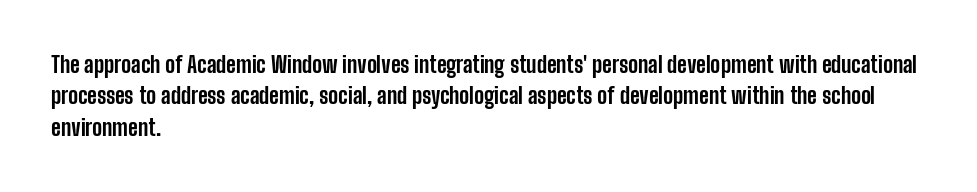
Q: Is the text bold? A: Yes.
Q: Is the text italic (slanted)? A: No, it is upright.
Q: Is the text underlined? A: No.
Q: How is the paragraph aligned? A: Left-aligned.
Q: Is the spacing between letters normal or unusually wide? A: Normal.
Q: Is the spacing between lines tight, normal or loose? A: Normal.
